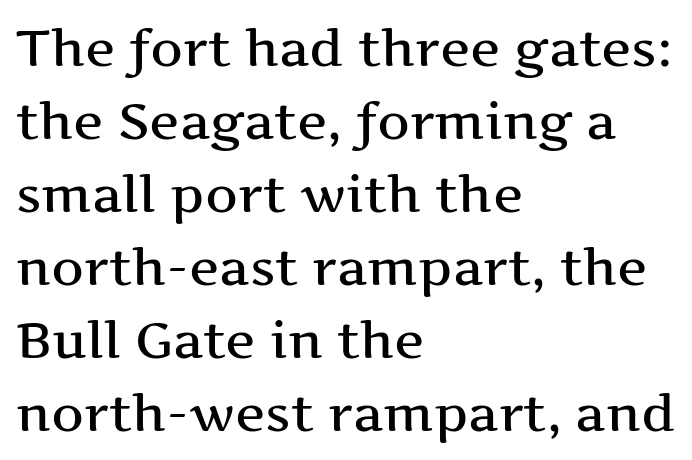
The image shows 51 px wide serif type, upright; set left-aligned, normal line spacing (1.43x), normal letter spacing, not underlined; medium stroke contrast and a medium x-height.
